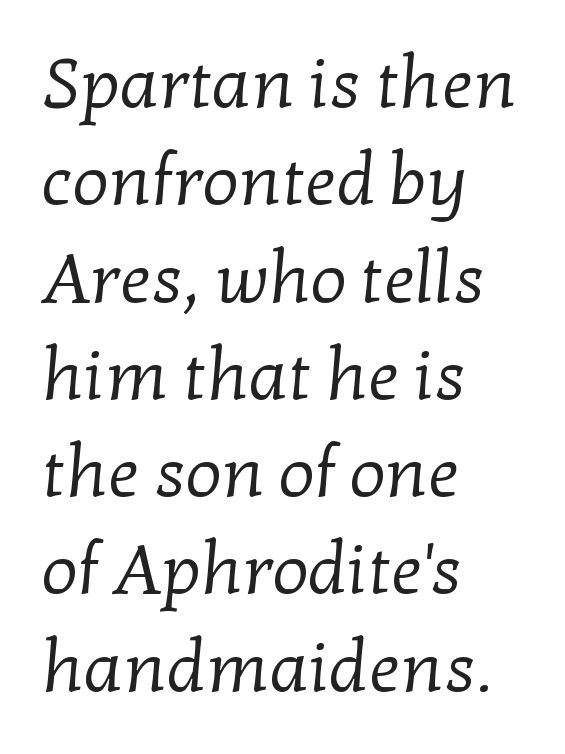
Q: Is the text bold? A: No.
Q: Is the typeface a serif or a sans-serif typeface? A: Serif.
Q: Is the text underlined? A: No.
Q: How is the paragraph aligned? A: Left-aligned.
Q: Is the spacing between letters normal or unusually wide? A: Normal.
Q: Is the spacing between lines tight, normal or loose? A: Normal.
Q: Width (condensed, normal, or wide)? A: Normal.
Q: Stroke contrast? A: Low.
Q: x-height? A: Medium.
Q: Monospaced? A: No.
